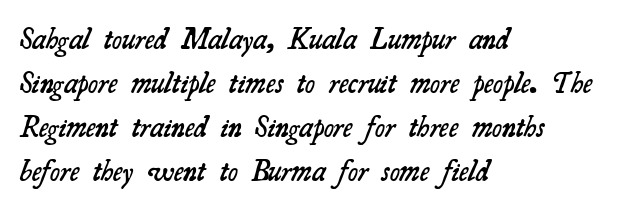
{"serif": "yes", "bold": "semi", "weight": "semibold", "width": "normal", "stroke_contrast": "medium", "x_height": "small", "monospaced": "no", "underline": "no", "align": "left", "line_spacing": "normal", "line_spacing_ratio": 1.47, "letter_spacing": "normal", "letter_spacing_em": 0.0, "glyph_px": 30}
